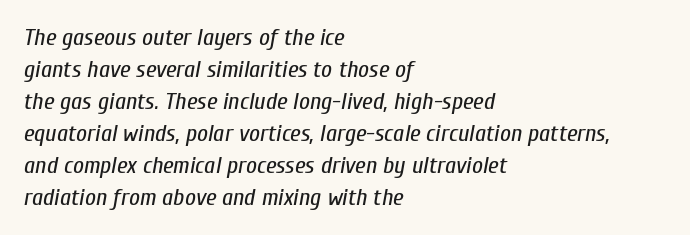
The image shows 24 px text type, italic (leaning right); set left-aligned, normal line spacing (1.33x), normal letter spacing, not underlined.
